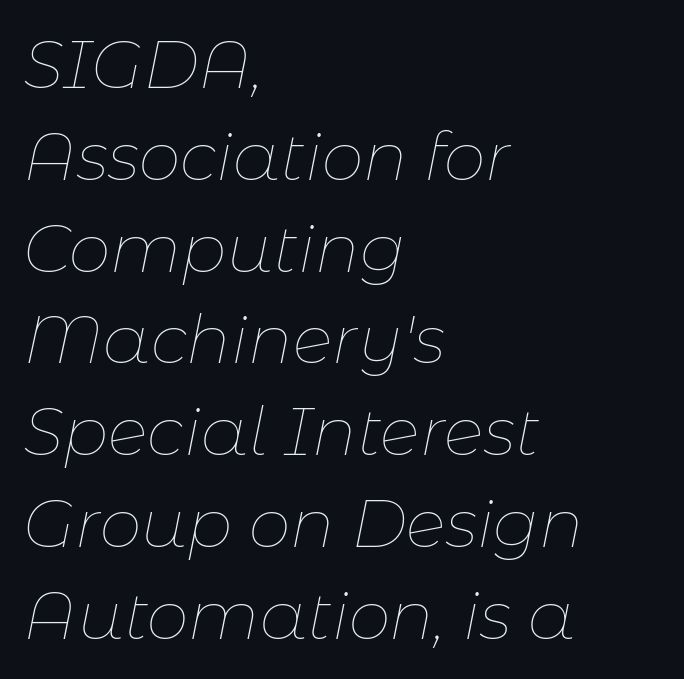
The image shows 67 px thin type, italic (leaning right); set left-aligned, normal line spacing (1.37x), normal letter spacing, not underlined; low stroke contrast and a medium x-height.
